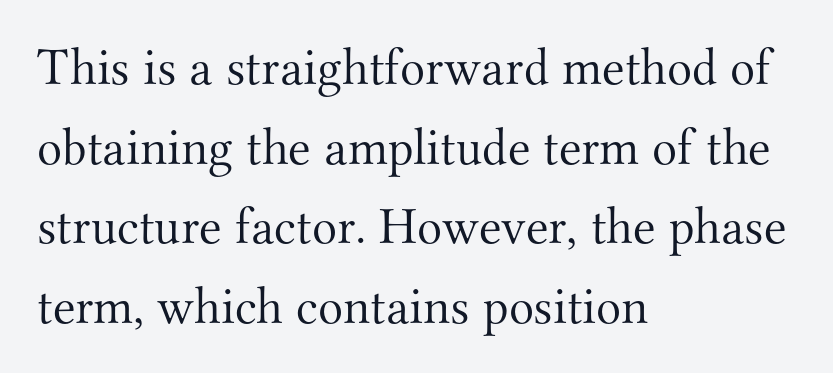
This sample uses an upright cut, with every glyph sitting square on the baseline. Note the varied advance widths — an 'i' is clearly narrower than an 'm'. The characters display serif detailing at their extremities. Students, note that the glyphs here touch the page at normal intervals. Stems here are at most as thick as an everyday book face. The area under the type is left untouched.
